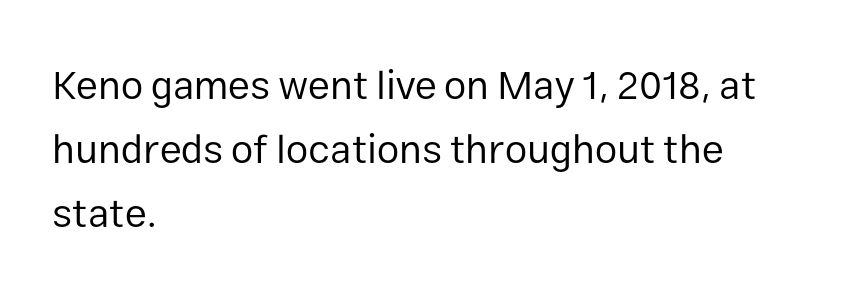
{"serif": "no", "italic": "no", "bold": "no", "weight": "regular", "width": "normal", "stroke_contrast": "low", "x_height": "medium", "monospaced": "no", "underline": "no", "align": "left", "line_spacing": "normal", "line_spacing_ratio": 1.6, "letter_spacing": "normal", "letter_spacing_em": 0.0, "glyph_px": 40}
